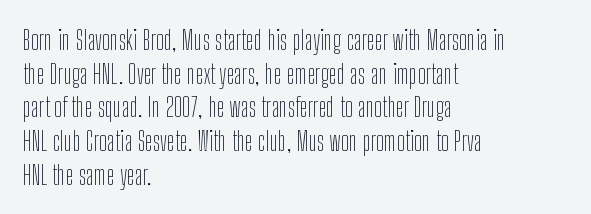
{"italic": "no", "bold": "no", "underline": "no", "align": "left", "line_spacing": "normal", "line_spacing_ratio": 1.25, "letter_spacing": "normal", "letter_spacing_em": 0.0, "glyph_px": 27}
